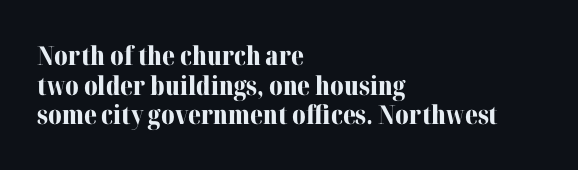
The image shows 26 px bold type, upright; set left-aligned, tight line spacing (1.14x), normal letter spacing, not underlined.
